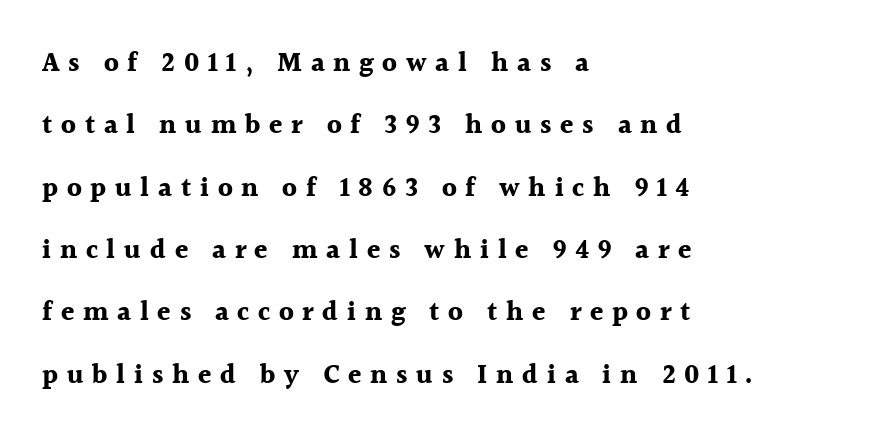
The lettering stays uniformly vertical, giving the passage a roman look. Typesetter's note: full bold, strokes at maximum text heaviness. The letters are spread apart with noticeably loose tracking. The space between consecutive lines is lavish.
